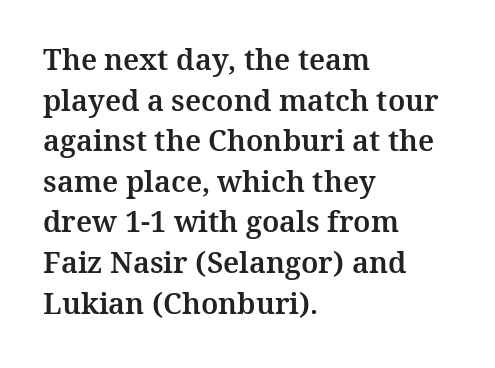
The image shows 29 px serif type, upright; set left-aligned, normal line spacing (1.4x), normal letter spacing, not underlined; medium stroke contrast and a medium x-height.
